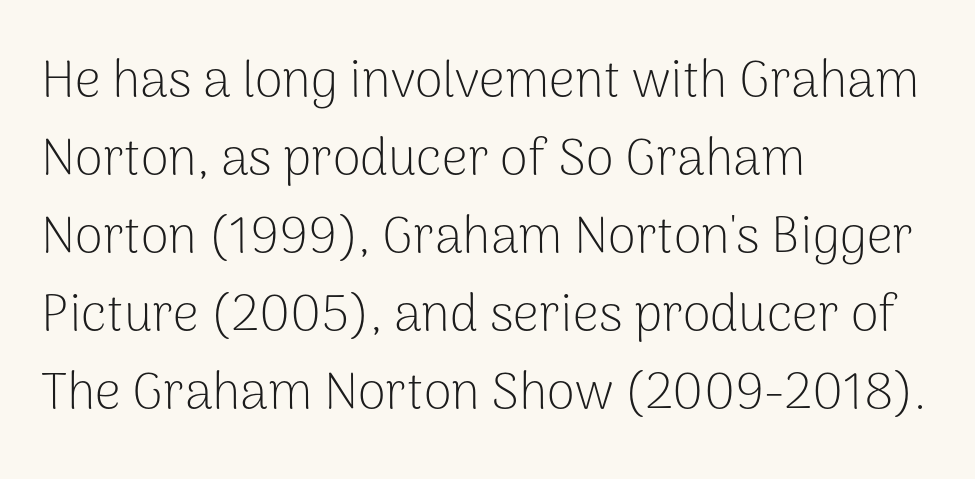
Q: Is the text bold? A: No.
Q: Is the text italic (slanted)? A: No, it is upright.
Q: Is the typeface a serif or a sans-serif typeface? A: Sans-serif.
Q: Is the text underlined? A: No.
Q: How is the paragraph aligned? A: Left-aligned.
Q: Is the spacing between letters normal or unusually wide? A: Normal.
Q: Is the spacing between lines tight, normal or loose? A: Normal.
Q: Width (condensed, normal, or wide)? A: Normal.
Q: Stroke contrast? A: Low.
Q: x-height? A: Medium.
Q: Monospaced? A: No.
